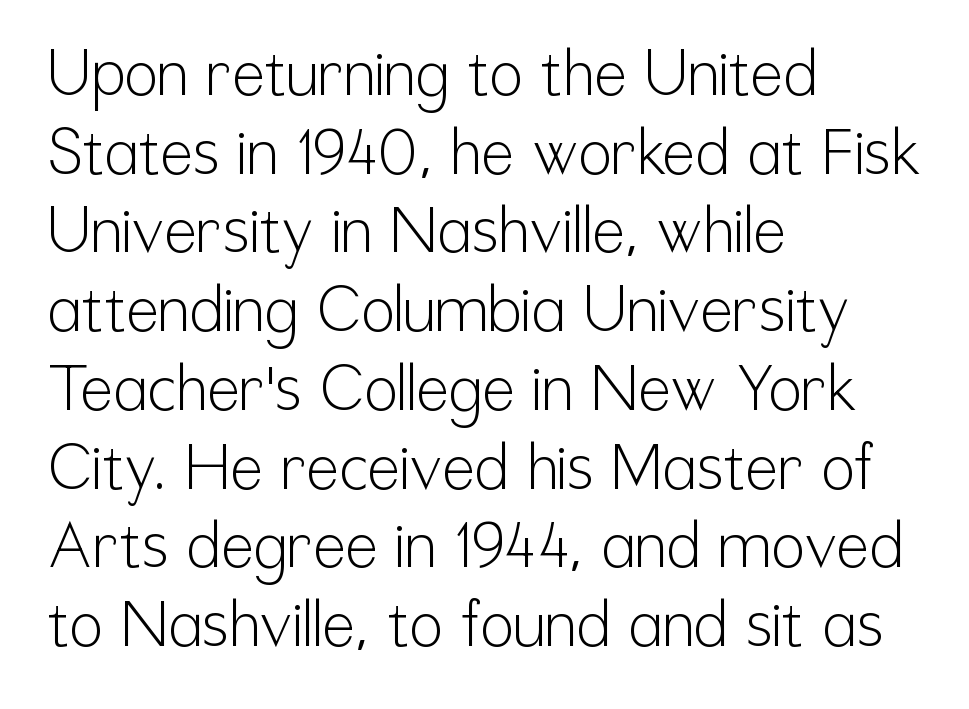
Q: Is the text bold? A: No.
Q: Is the text italic (slanted)? A: No, it is upright.
Q: Is the typeface a serif or a sans-serif typeface? A: Sans-serif.
Q: Is the text underlined? A: No.
Q: How is the paragraph aligned? A: Left-aligned.
Q: Is the spacing between letters normal or unusually wide? A: Normal.
Q: Is the spacing between lines tight, normal or loose? A: Normal.
Q: Width (condensed, normal, or wide)? A: Condensed.
Q: Stroke contrast? A: Low.
Q: x-height? A: Medium.
Q: Monospaced? A: No.
